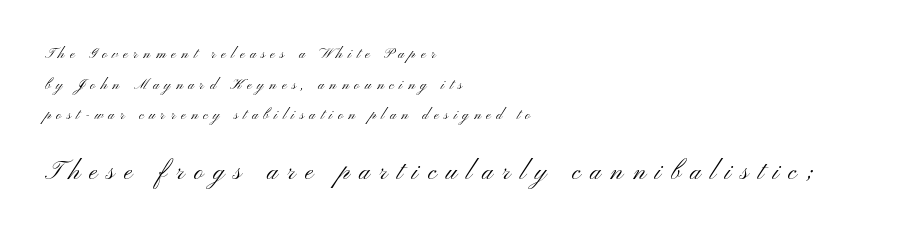
The image shows 25 px text type; set left-aligned, loose line spacing (2.18x), unusually wide letter spacing (+0.39 em), not underlined; the second (bottom) block is 1.79x larger.
